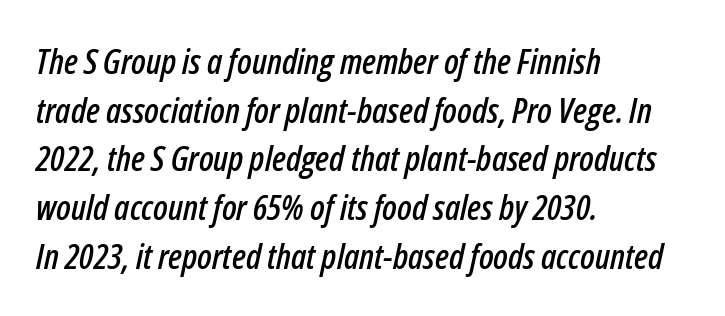
The image shows 35 px condensed type, italic (leaning right); set left-aligned, normal line spacing (1.39x), normal letter spacing, not underlined; low stroke contrast and a medium x-height.
